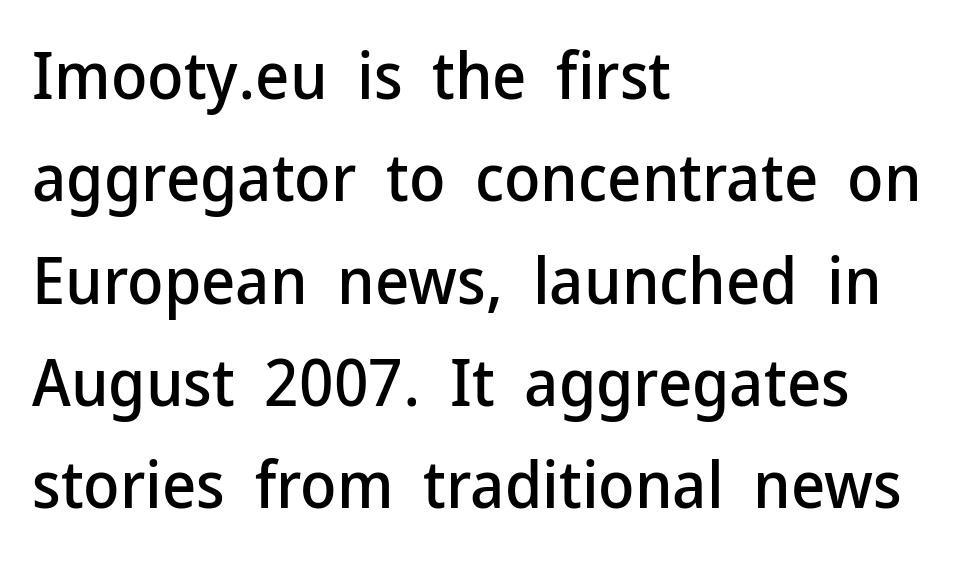
Q: Is the text italic (slanted)? A: No, it is upright.
Q: Is the typeface a serif or a sans-serif typeface? A: Sans-serif.
Q: Is the text underlined? A: No.
Q: How is the paragraph aligned? A: Left-aligned.
Q: Is the spacing between letters normal or unusually wide? A: Normal.
Q: Is the spacing between lines tight, normal or loose? A: Normal.
Q: Width (condensed, normal, or wide)? A: Normal.
Q: Stroke contrast? A: Low.
Q: x-height? A: Medium.
Q: Monospaced? A: No.
